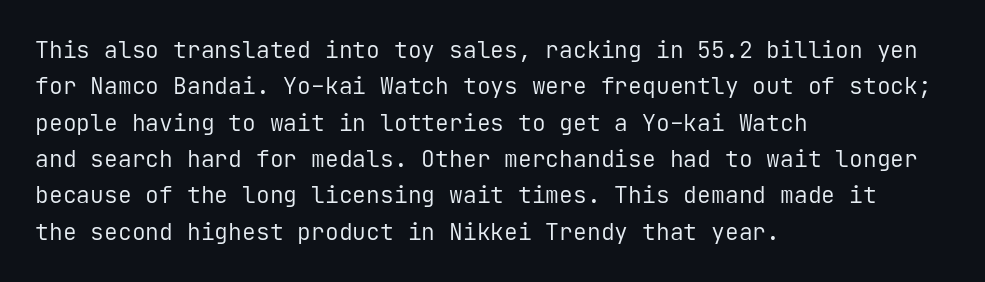
Compared with typical paragraphs, the rows here are spaced about the same. The letterforms sit at book weight or below. Ascenders rise straight up at ninety degrees. The lines are quadded left. Check the space under the baseline: it is left empty. Tracking value appears to be zero — textbook default spacing.
